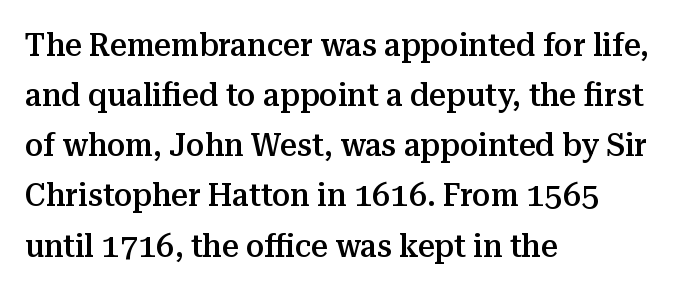
Q: Is the text bold? A: Semi-bold.
Q: Is the text italic (slanted)? A: No, it is upright.
Q: Is the typeface a serif or a sans-serif typeface? A: Serif.
Q: Is the text underlined? A: No.
Q: How is the paragraph aligned? A: Left-aligned.
Q: Is the spacing between letters normal or unusually wide? A: Normal.
Q: Is the spacing between lines tight, normal or loose? A: Normal.
Q: Width (condensed, normal, or wide)? A: Normal.
Q: Stroke contrast? A: Medium.
Q: x-height? A: Medium.
Q: Monospaced? A: No.
